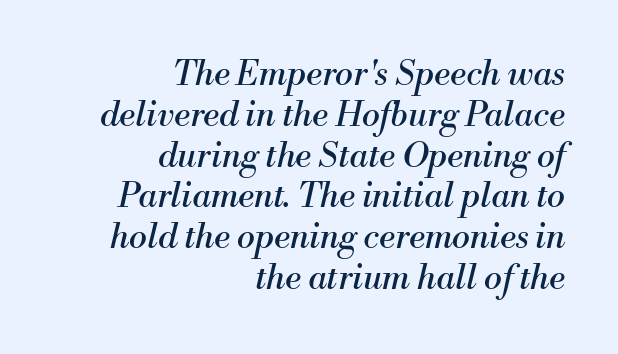
Descenders are the only things crossing below the line. The passage shown is typeset with a serif family. The typesetting does not lean heavy: it is not bold. The lettering tilts uniformly, giving the passage an italic look. Tracking value appears to be zero — textbook default spacing. Each letter keeps its own natural width here, so spacing adapts to shape.
